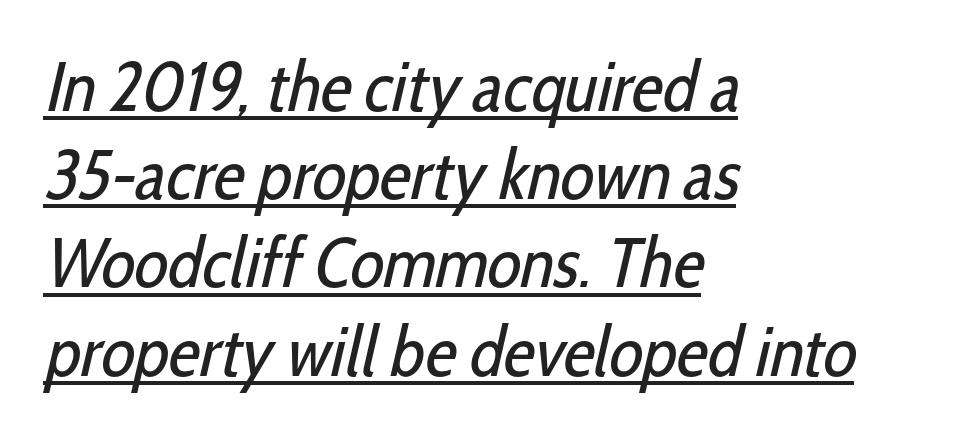
The letterforms sit shoulder to shoulder at normal distance. Underlining? Definitely there. Varying glyph widths throughout — classic text-font behaviour. This is sans-serif lettering, the kind often seen on screens and signage.
